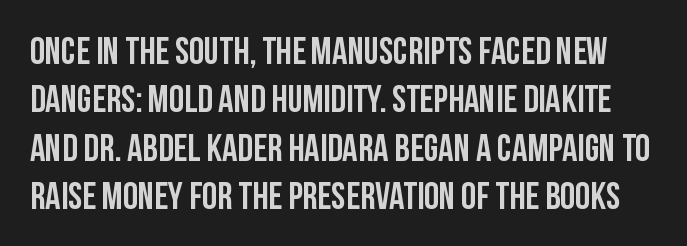
The image shows 38 px condensed sans-serif type, upright; set normal line spacing (1.27x), normal letter spacing, not underlined; low stroke contrast and a large x-height.
